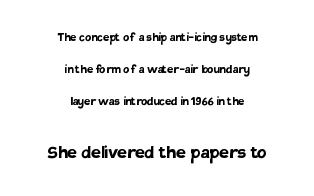
{"italic": "no", "bold": "yes", "underline": "no", "align": "center", "line_spacing": "loose", "line_spacing_ratio": 2.27, "letter_spacing": "normal", "letter_spacing_em": 0.0, "larger_block": "second", "size_ratio": 1.57, "glyph_px": 22}
